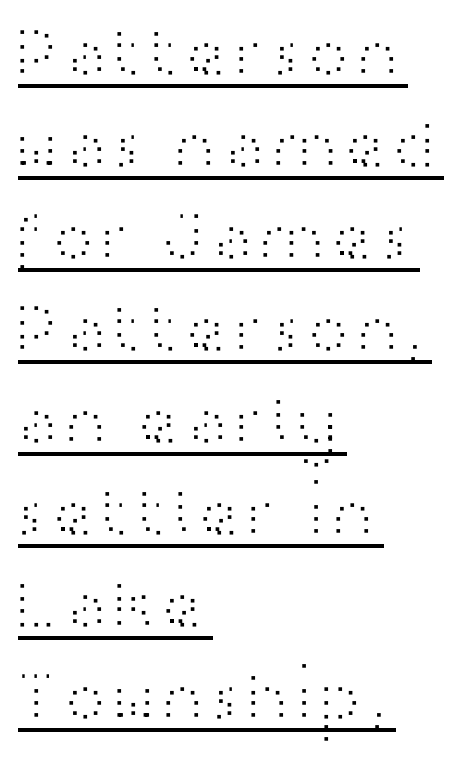
Q: Is the text bold? A: No.
Q: Is the text italic (slanted)? A: No, it is upright.
Q: Is the typeface a serif or a sans-serif typeface? A: Sans-serif.
Q: Is the text underlined? A: Yes.
Q: How is the paragraph aligned? A: Left-aligned.
Q: Is the spacing between letters normal or unusually wide? A: Normal.
Q: Is the spacing between lines tight, normal or loose? A: Normal.
Q: Width (condensed, normal, or wide)? A: Wide.
Q: Stroke contrast? A: High.
Q: x-height? A: Medium.
Q: Monospaced? A: No.
